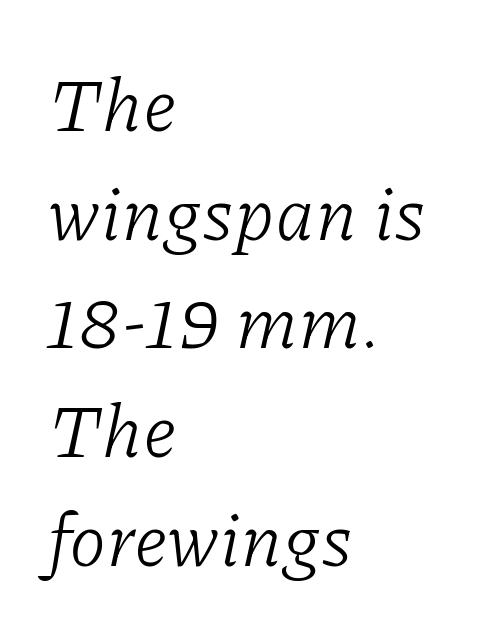
Varying glyph widths throughout — classic text-font behaviour. The foot of each line stays bare and open. The rows are spaced the way most documents space them. Note: serifs present on the glyphs.
